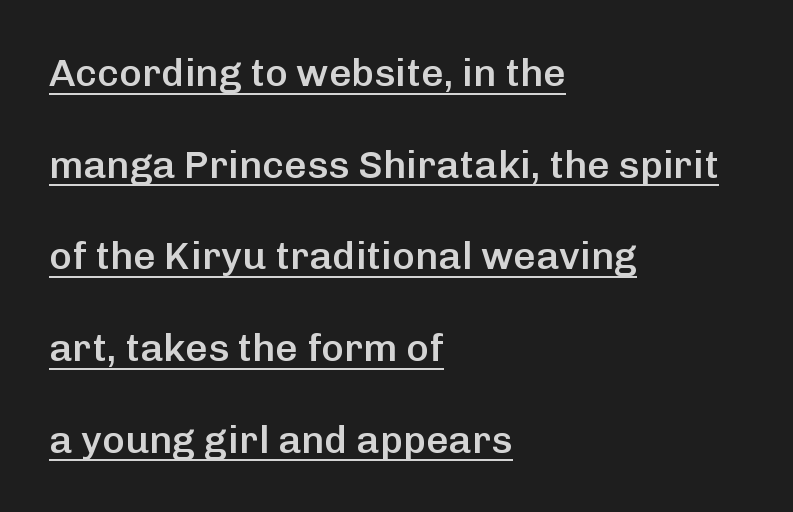
These lines are composed in type without serifs. Notice how the passage keeps a crisp vertical edge on the left only. This sample has the flowing, uneven cadence of proportional lettering. Horizontal bands of white between lines are thick stripes.
